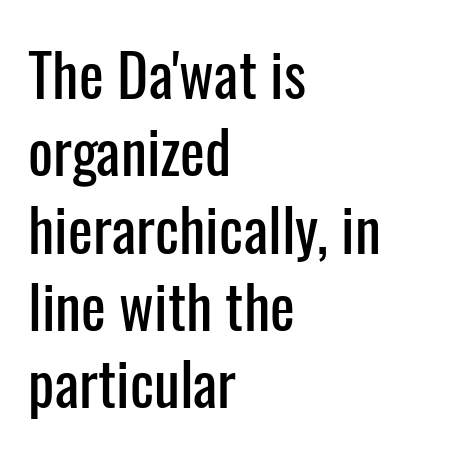
Q: Is the text italic (slanted)? A: No, it is upright.
Q: Is the typeface a serif or a sans-serif typeface? A: Sans-serif.
Q: Is the text underlined? A: No.
Q: How is the paragraph aligned? A: Left-aligned.
Q: Is the spacing between letters normal or unusually wide? A: Normal.
Q: Is the spacing between lines tight, normal or loose? A: Normal.
Q: Width (condensed, normal, or wide)? A: Condensed.
Q: Stroke contrast? A: Low.
Q: x-height? A: Medium.
Q: Monospaced? A: No.
